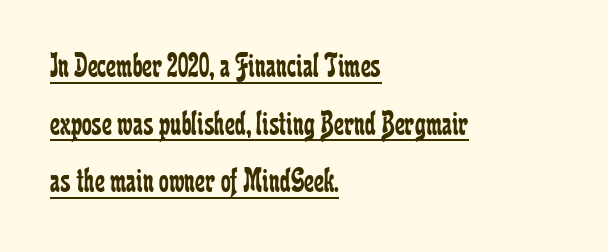
The image shows 35 px regular-weight, condensed serif type, upright; set left-aligned, normal line spacing (1.65x), normal letter spacing, underlined; low stroke contrast and a medium x-height.
